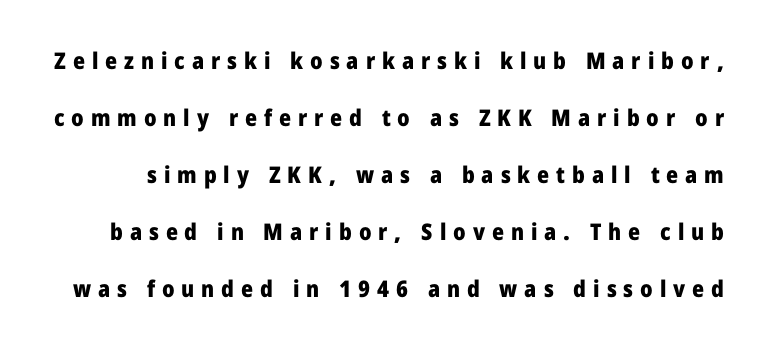
The letters are spread apart with noticeably loose tracking. I'd describe the lettering as bold — thick and assertive. Bare-footed words on every line. Each new line begins a long way beneath the previous one. Italic? Not at all — the glyphs are vertical.
